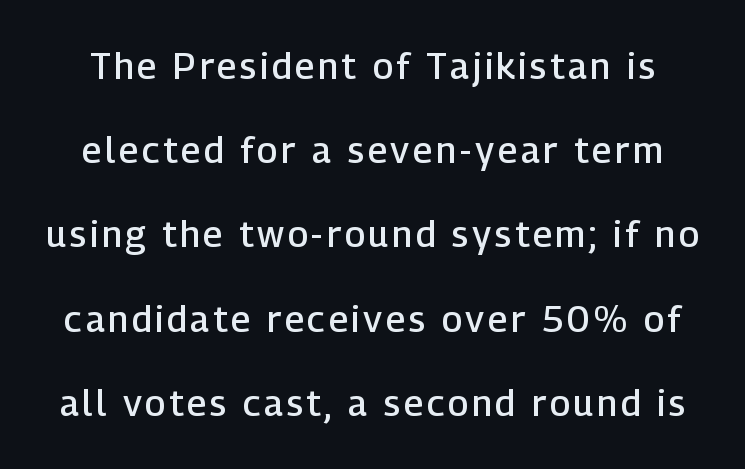
Q: Is the text bold? A: Semi-bold.
Q: Is the text italic (slanted)? A: No, it is upright.
Q: Is the typeface a serif or a sans-serif typeface? A: Sans-serif.
Q: Is the text underlined? A: No.
Q: Is the spacing between lines tight, normal or loose? A: Loose.
Q: Width (condensed, normal, or wide)? A: Normal.
Q: Stroke contrast? A: Low.
Q: x-height? A: Medium.
Q: Monospaced? A: No.
